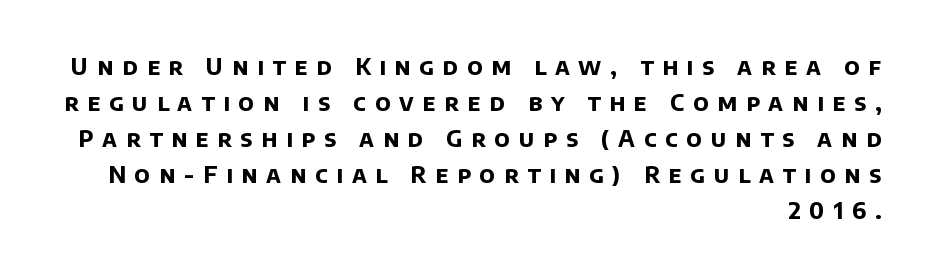
{"bold": "yes", "underline": "no", "align": "right", "line_spacing": "normal", "line_spacing_ratio": 1.57, "letter_spacing": "wide", "letter_spacing_em": 0.38, "glyph_px": 23}
